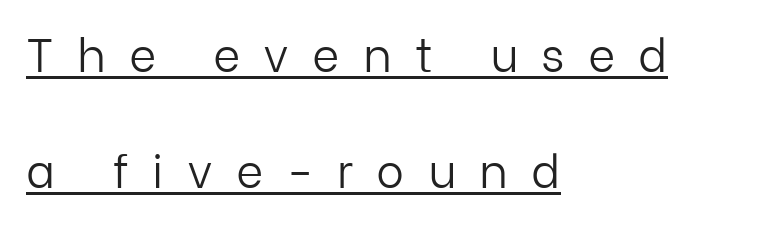
Serifs: no, the terminals of the letterforms are clean. Upright lettering throughout. You could not count columns in this text — the font is proportionally spaced. Leading is clearly above the norm, producing a sparse column. The compositor pushed each line to the left boundary. The face used here appears with an underline applied.
